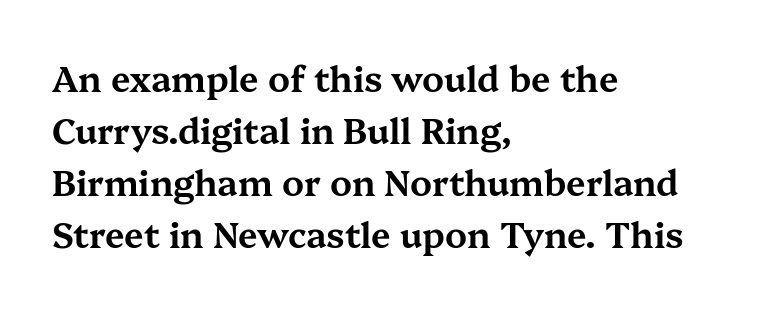
Each line starts at the same left margin while the right side varies. Is there much room between lines? A standard amount, neither cramped nor airy. This rendering employs a face with finishing strokes, i.e., a serif. Each word holds together tightly as a unit, with standard inter-letter gaps. Spacing verdict: proportional, widths tailored to each character. Posture: vertical.
